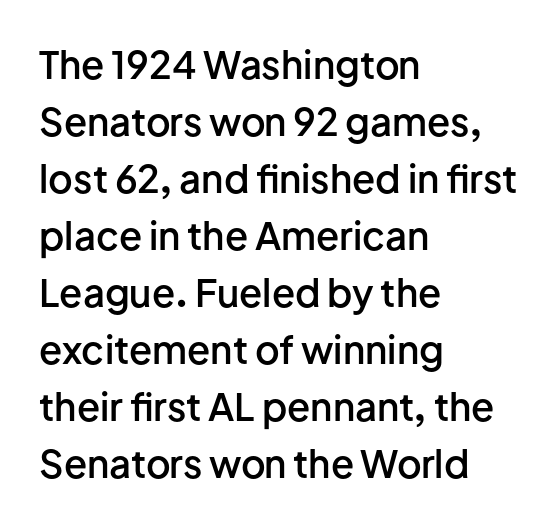
{"serif": "no", "italic": "no", "bold": "semi", "weight": "semibold", "width": "normal", "stroke_contrast": "low", "x_height": "medium", "monospaced": "no", "underline": "no", "align": "left", "line_spacing": "normal", "line_spacing_ratio": 1.5, "letter_spacing": "normal", "letter_spacing_em": 0.0, "glyph_px": 38}
